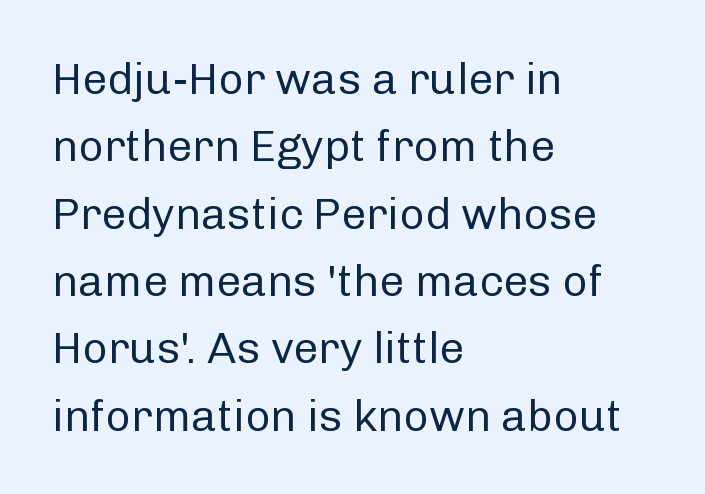
{"serif": "no", "italic": "no", "bold": "no", "weight": "regular", "width": "normal", "stroke_contrast": "low", "x_height": "medium", "monospaced": "no", "underline": "no", "align": "left", "line_spacing": "normal", "line_spacing_ratio": 1.53, "letter_spacing": "normal", "letter_spacing_em": 0.0, "glyph_px": 44}
